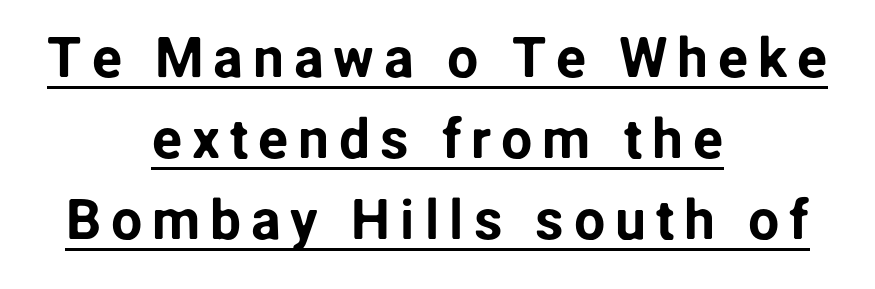
{"serif": "no", "italic": "no", "width": "normal", "stroke_contrast": "low", "x_height": "medium", "monospaced": "no", "underline": "yes", "align": "center", "line_spacing": "normal", "line_spacing_ratio": 1.45, "glyph_px": 56}
